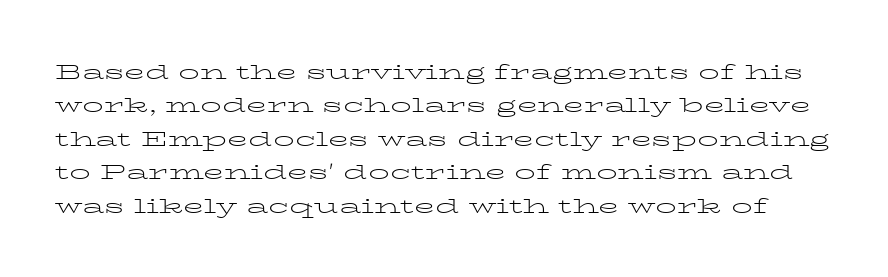
{"italic": "no", "bold": "no", "underline": "no", "line_spacing": "normal", "line_spacing_ratio": 1.59, "letter_spacing": "normal", "letter_spacing_em": 0.0, "glyph_px": 21}
